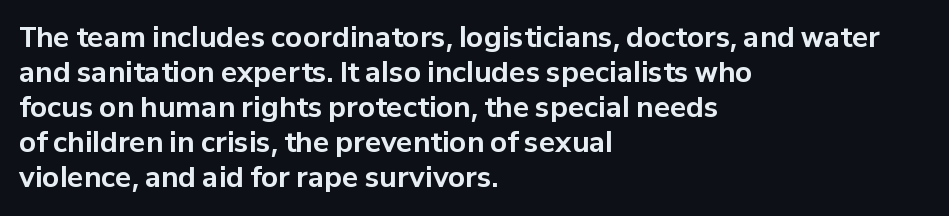
Q: Is the text bold? A: Yes.
Q: Is the text italic (slanted)? A: No, it is upright.
Q: Is the text underlined? A: No.
Q: How is the paragraph aligned? A: Left-aligned.
Q: Is the spacing between letters normal or unusually wide? A: Normal.
Q: Is the spacing between lines tight, normal or loose? A: Normal.
